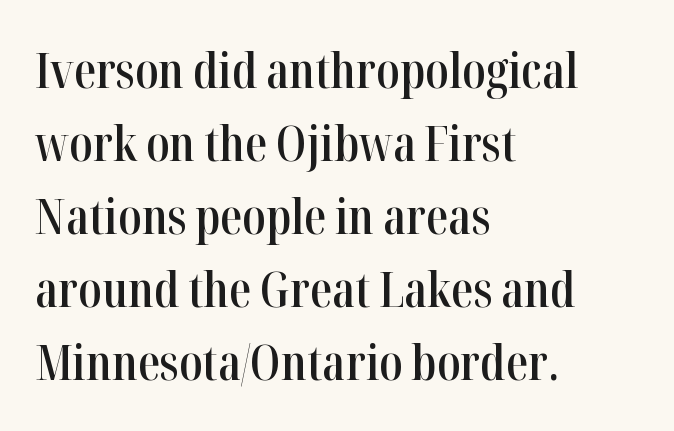
Looks like regular typesetting: each glyph gets only the width it needs. Posture: straight, roman, zero tilt. Left-aligned paragraph, ragged on the right. Notice how descenders clear the ascenders below comfortably — that's standard leading. Tracking value appears to be zero — textbook default spacing. This is serif lettering, the kind often seen in printed books.
